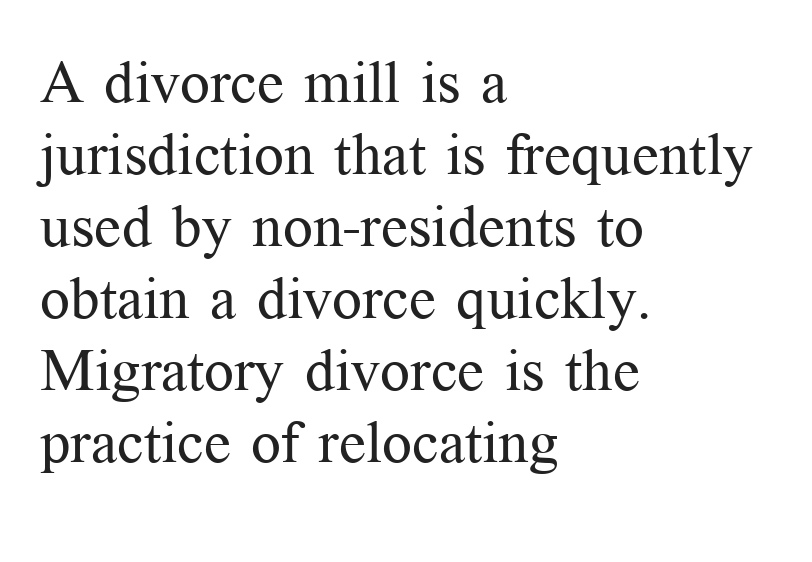
The image shows 59 px regular-weight serif type, upright; set left-aligned, line spacing 1.22x, normal letter spacing, not underlined; medium stroke contrast and a medium x-height.
